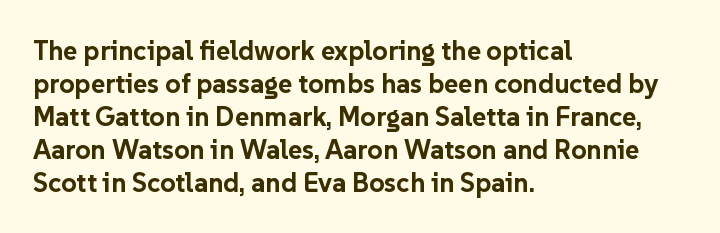
Words float on clear page, feet unadorned. Does the lettering tilt? It doesn't — this is upright. Visually the block forms a straight wall on the left and a jagged coastline on the right. These words are printed bold, with thick strokes throughout. Characters follow at the spacing the type designer built in.
